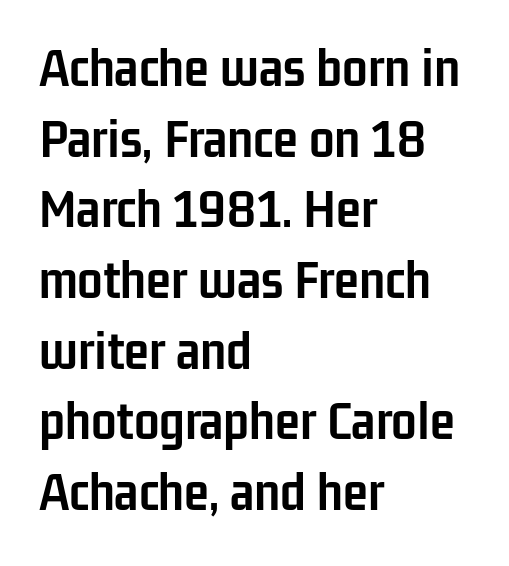
The letters carry no serifs — their stems end cleanly without finishing strokes. It's the straight-up-and-down kind of type. Honestly, there is no underline to notice here at all. Nobody touched the tracking dial on this one. This sample has the flowing, uneven cadence of proportional lettering.
